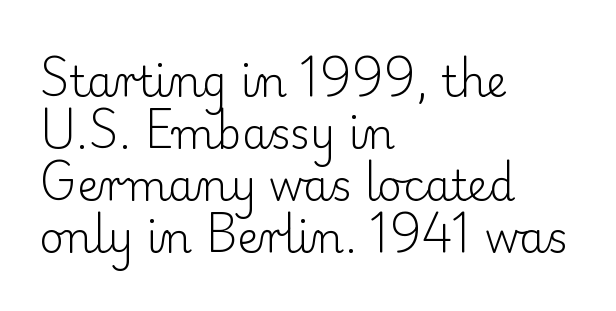
{"italic": "no", "bold": "no", "weight": "light", "width": "normal", "stroke_contrast": "low", "x_height": "small", "monospaced": "no", "underline": "no", "align": "left", "line_spacing_ratio": 1.24, "letter_spacing": "normal", "letter_spacing_em": 0.0, "glyph_px": 42}
